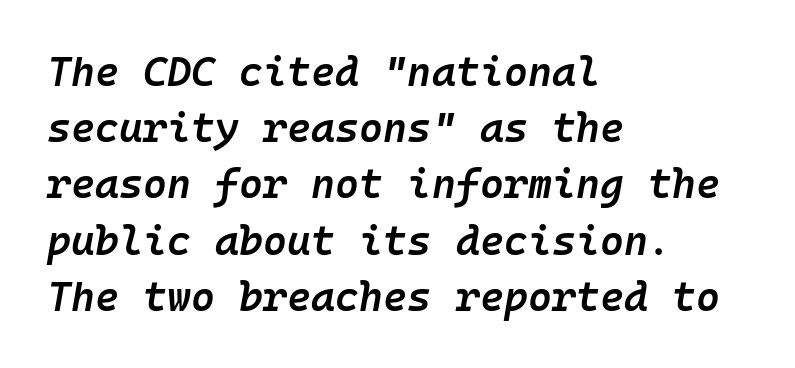
Q: Is the text bold? A: Semi-bold.
Q: Is the text italic (slanted)? A: Yes, it leans right by about 10 degrees.
Q: Is the text underlined? A: No.
Q: How is the paragraph aligned? A: Left-aligned.
Q: Is the spacing between letters normal or unusually wide? A: Normal.
Q: Is the spacing between lines tight, normal or loose? A: Normal.
Q: Width (condensed, normal, or wide)? A: Normal.
Q: Stroke contrast? A: Low.
Q: x-height? A: Medium.
Q: Monospaced? A: Yes.
